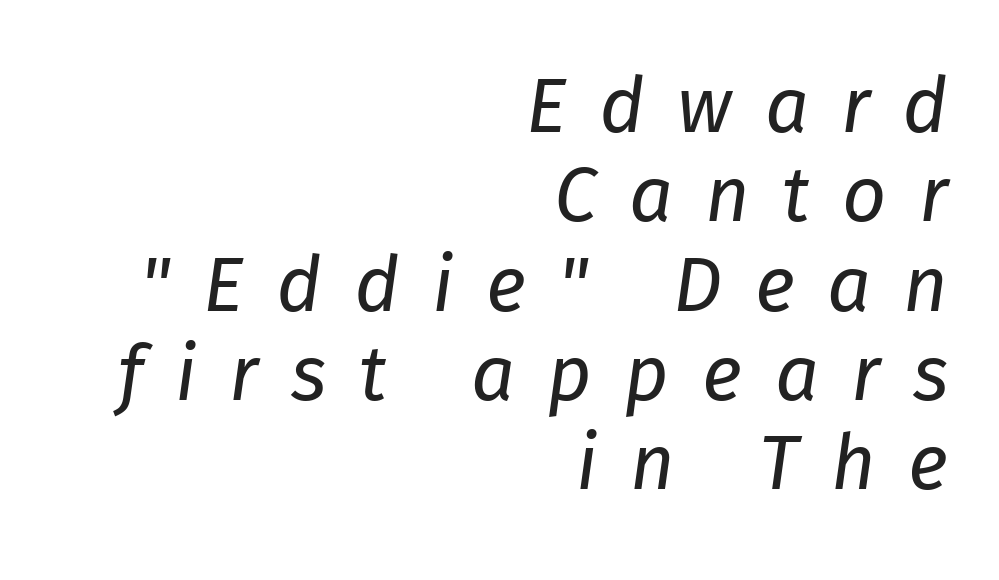
{"italic": "yes", "lean": "right", "slant_degrees": 8, "bold": "no", "weight": "regular", "width": "normal", "stroke_contrast": "low", "x_height": "medium", "monospaced": "no", "underline": "no", "align": "right", "line_spacing_ratio": 1.16, "letter_spacing": "wide", "letter_spacing_em": 0.42, "glyph_px": 77}
